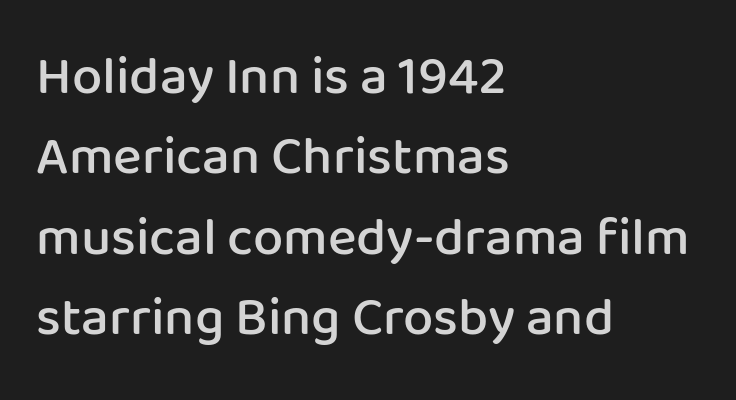
The image shows 54 px semibold sans-serif type, upright; set left-aligned, normal line spacing (1.49x), normal letter spacing, not underlined; low stroke contrast and a medium x-height.
